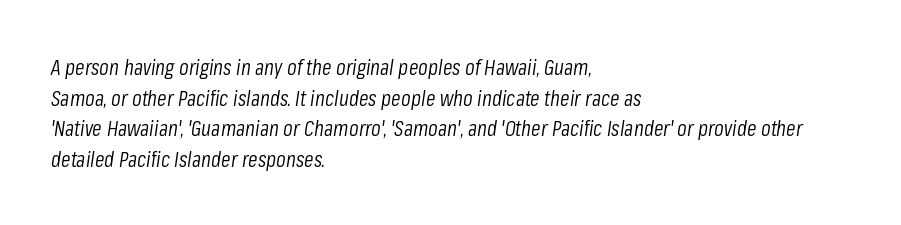
{"italic": "yes", "lean": "right", "slant_degrees": 8, "bold": "no", "underline": "no", "align": "left", "line_spacing": "normal", "line_spacing_ratio": 1.39, "letter_spacing": "normal", "letter_spacing_em": 0.0, "glyph_px": 22}
